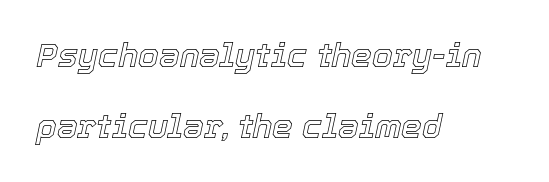
{"italic": "yes", "lean": "right", "slant_degrees": 12, "width": "normal", "x_height": "medium", "monospaced": "no", "underline": "no", "align": "left", "line_spacing": "loose", "line_spacing_ratio": 2.15, "letter_spacing": "normal", "letter_spacing_em": 0.0, "glyph_px": 33}
